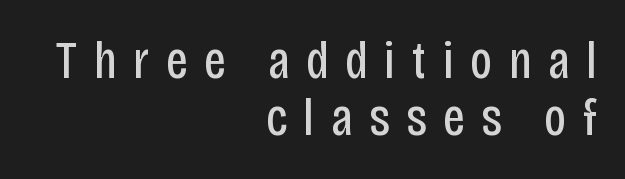
Q: Is the text bold? A: No.
Q: Is the text italic (slanted)? A: No, it is upright.
Q: Is the typeface a serif or a sans-serif typeface? A: Sans-serif.
Q: Is the text underlined? A: No.
Q: How is the paragraph aligned? A: Right-aligned.
Q: Is the spacing between letters normal or unusually wide? A: Unusually wide.
Q: Is the spacing between lines tight, normal or loose? A: Tight.
Q: Width (condensed, normal, or wide)? A: Condensed.
Q: Stroke contrast? A: Low.
Q: x-height? A: Large.
Q: Monospaced? A: No.
